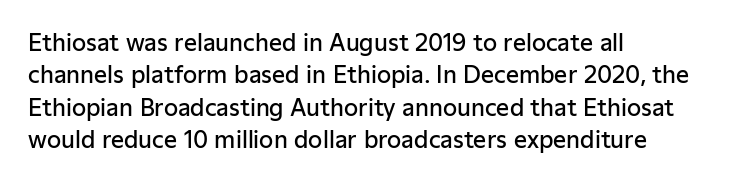
{"italic": "no", "bold": "semi", "underline": "no", "align": "left", "line_spacing": "normal", "line_spacing_ratio": 1.41, "letter_spacing": "normal", "letter_spacing_em": 0.0, "glyph_px": 23}
